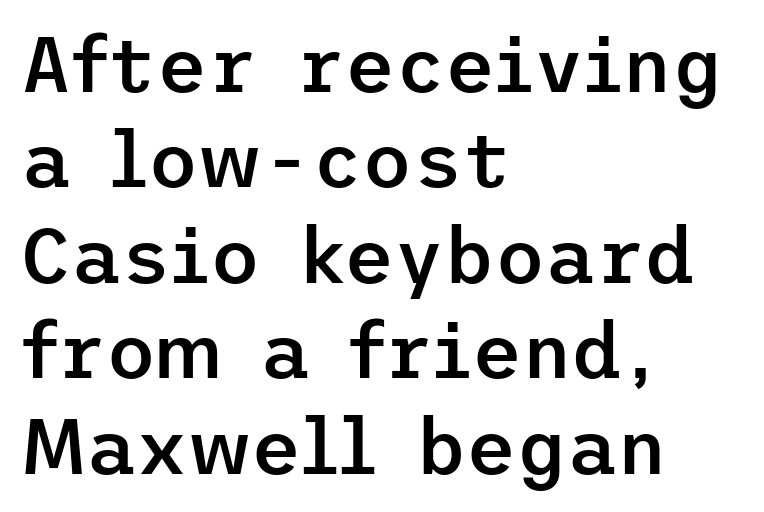
The image shows 77 px semibold sans-serif type, upright; set left-aligned, line spacing 1.24x, normal letter spacing, not underlined; low stroke contrast and a medium x-height.
